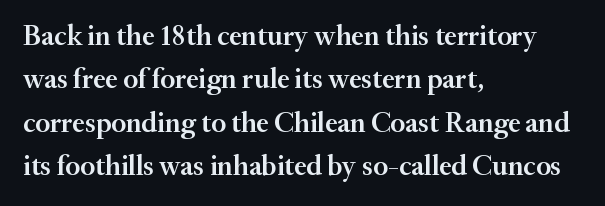
The image shows 28 px semibold serif type, upright; set left-aligned, normal line spacing (1.55x), normal letter spacing, not underlined; medium stroke contrast and a small x-height.
